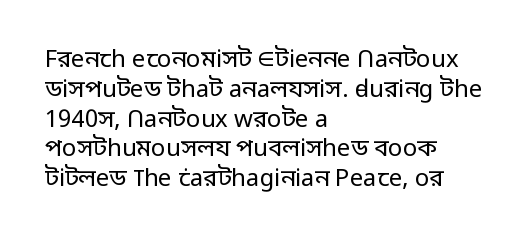
The image shows 24 px text type, upright; set left-aligned, line spacing 1.24x, normal letter spacing, not underlined.
